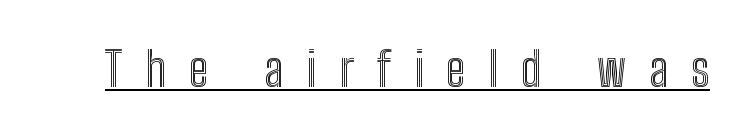
{"italic": "no", "width": "condensed", "x_height": "medium", "monospaced": "no", "underline": "yes", "letter_spacing": "wide", "letter_spacing_em": 0.48, "glyph_px": 48}
